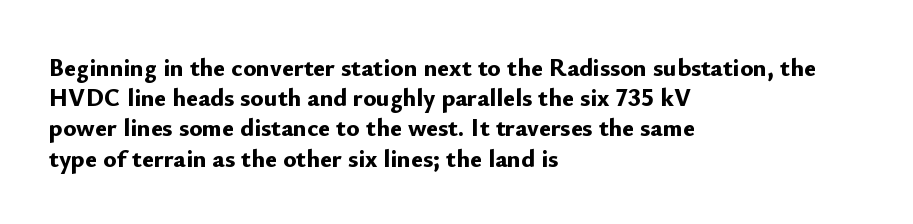
The passage shown is emphatically bold. The space directly below the letters is spotless. Tracking here is standard; glyphs follow each other at the usual distance. Where is the straight margin? On the left.
